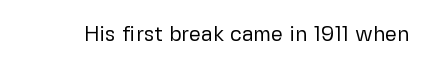
The image shows 21 px text type, upright; set normal letter spacing, not underlined.
